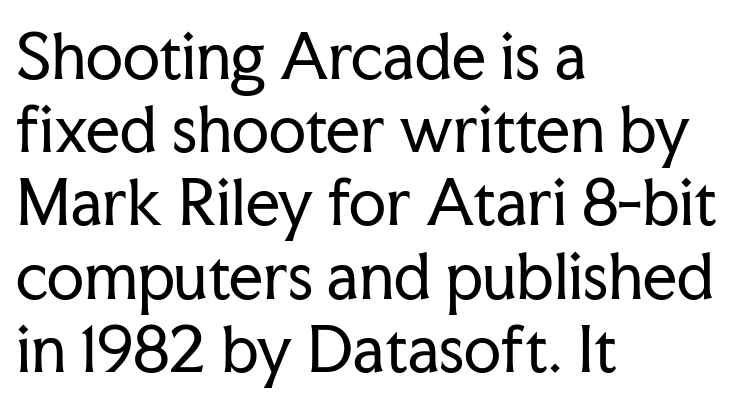
No extra ink here — the face is not bold. The axis of the letterforms is exactly vertical. No extra tracking has been applied to these lines. Horizontally, the lines are justified to the leading edge only.
